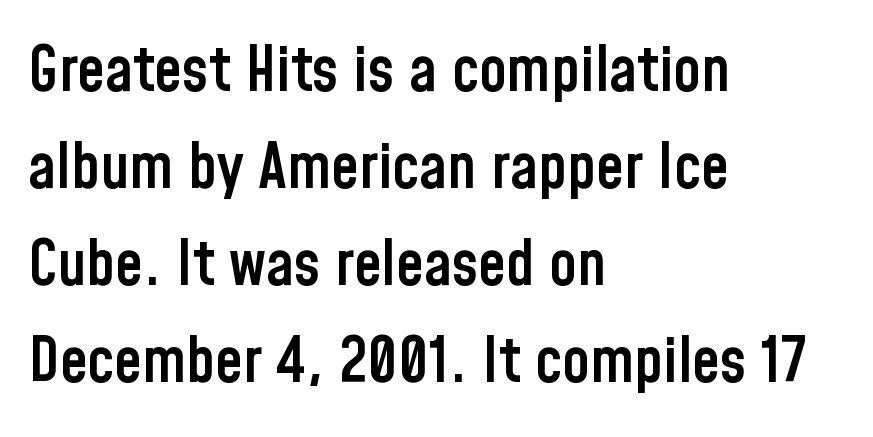
If you drew a ruler down the left edge, every line would touch it. Clear beneath every line of the passage. The glyphs have the mass of a demibold cut, below bold. The letters advance in unequal steps, a hallmark of proportional type. Regarding leading, the lines here are spaced in the standard way. There is no visible air inserted between adjacent glyphs.
